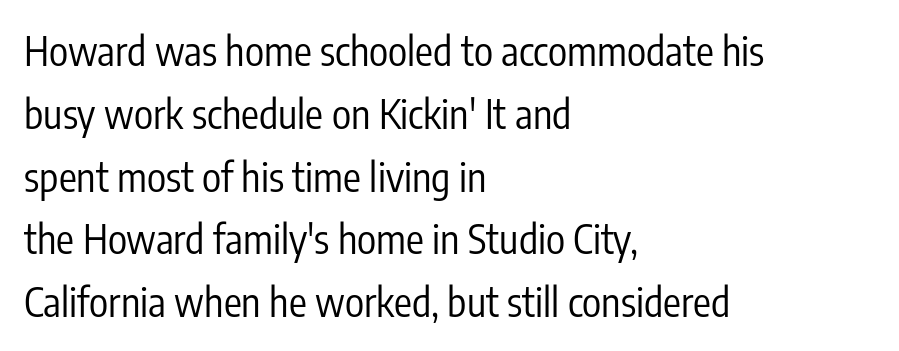
The image shows 40 px regular-weight, condensed sans-serif type, upright; set left-aligned, normal line spacing (1.57x), normal letter spacing, not underlined; low stroke contrast and a medium x-height.
